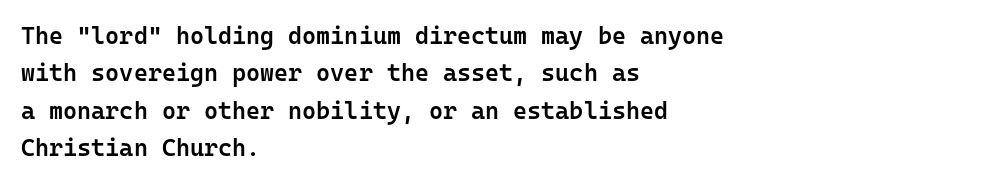
{"italic": "no", "bold": "semi", "underline": "no", "align": "left", "line_spacing": "normal", "line_spacing_ratio": 1.56, "letter_spacing": "normal", "letter_spacing_em": 0.0, "glyph_px": 24}
